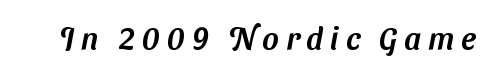
{"serif": "no", "width": "normal", "stroke_contrast": "medium", "x_height": "medium", "monospaced": "no", "underline": "no", "letter_spacing": "wide", "letter_spacing_em": 0.23, "glyph_px": 31}
